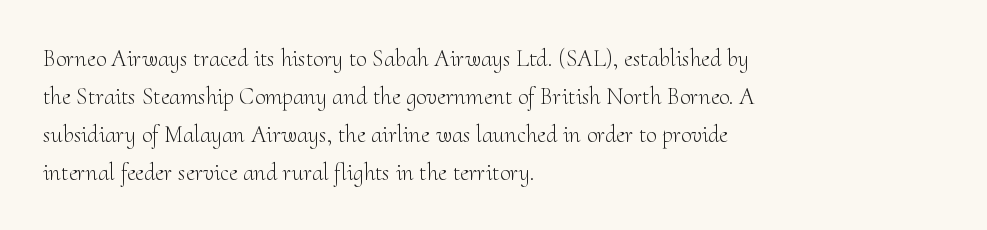
The image shows 24 px text type, upright; set left-aligned, normal line spacing (1.58x), normal letter spacing, not underlined.
